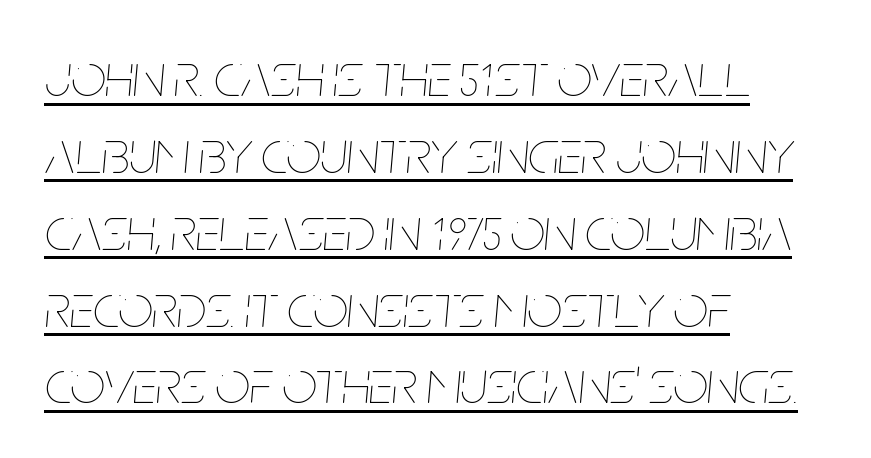
The image shows 61 px thin, condensed type, italic (leaning right); set left-aligned, normal line spacing (1.26x), normal letter spacing, underlined; low stroke contrast and a large x-height.
